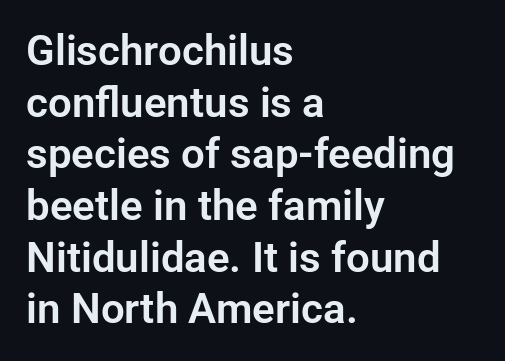
The image shows 42 px sans-serif type, upright; set left-aligned, line spacing 1.23x, normal letter spacing, not underlined; low stroke contrast and a medium x-height.
